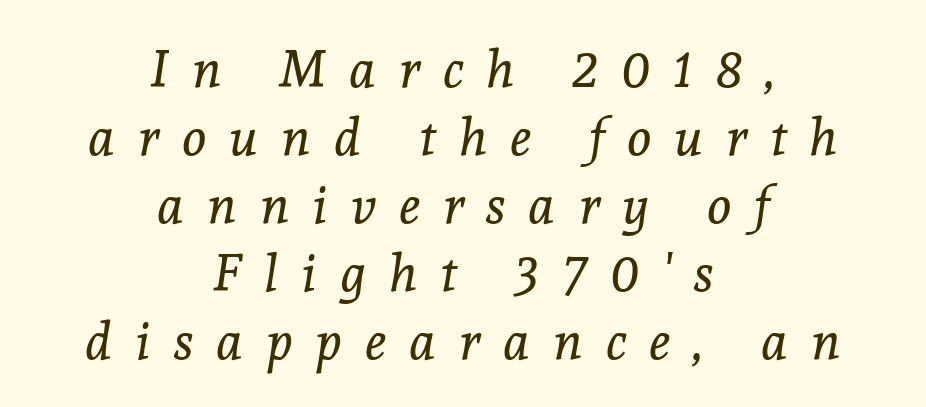
{"serif": "yes", "italic": "yes", "lean": "right", "slant_degrees": 8, "bold": "no", "weight": "regular", "width": "normal", "x_height": "medium", "monospaced": "no", "underline": "no", "align": "center", "line_spacing": "normal", "line_spacing_ratio": 1.31, "letter_spacing": "wide", "letter_spacing_em": 0.44, "glyph_px": 52}
